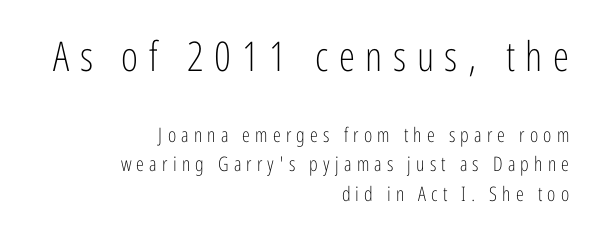
{"serif": "no", "italic": "no", "bold": "no", "weight": "light", "width": "condensed", "stroke_contrast": "low", "x_height": "medium", "monospaced": "no", "underline": "no", "align": "right", "line_spacing": "normal", "line_spacing_ratio": 1.47, "letter_spacing": "wide", "letter_spacing_em": 0.26, "larger_block": "first", "size_ratio": 2.05, "glyph_px": 41}
